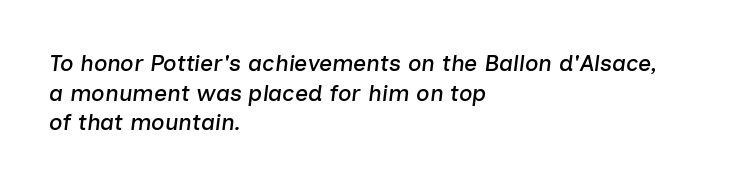
The image shows 23 px text type, italic (leaning right); set left-aligned, normal line spacing (1.29x), normal letter spacing, not underlined.
